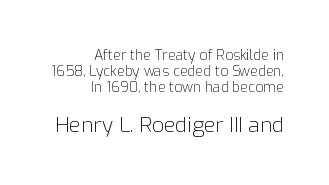
{"italic": "no", "bold": "no", "underline": "no", "align": "right", "line_spacing": "tight", "line_spacing_ratio": 1.15, "letter_spacing": "normal", "letter_spacing_em": 0.0, "larger_block": "second", "size_ratio": 1.5, "glyph_px": 21}
